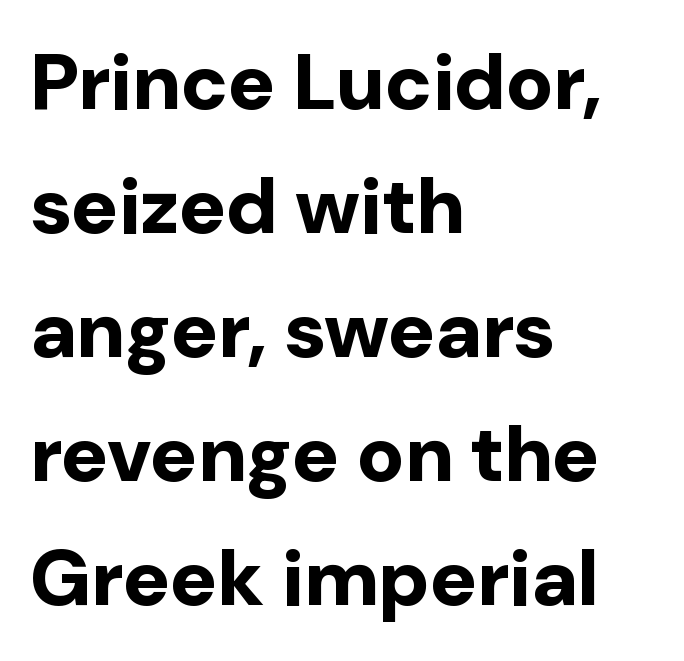
{"serif": "no", "italic": "no", "bold": "yes", "weight": "bold", "width": "normal", "stroke_contrast": "low", "x_height": "medium", "monospaced": "no", "underline": "no", "align": "left", "line_spacing": "normal", "line_spacing_ratio": 1.57, "letter_spacing": "normal", "letter_spacing_em": 0.0, "glyph_px": 79}
